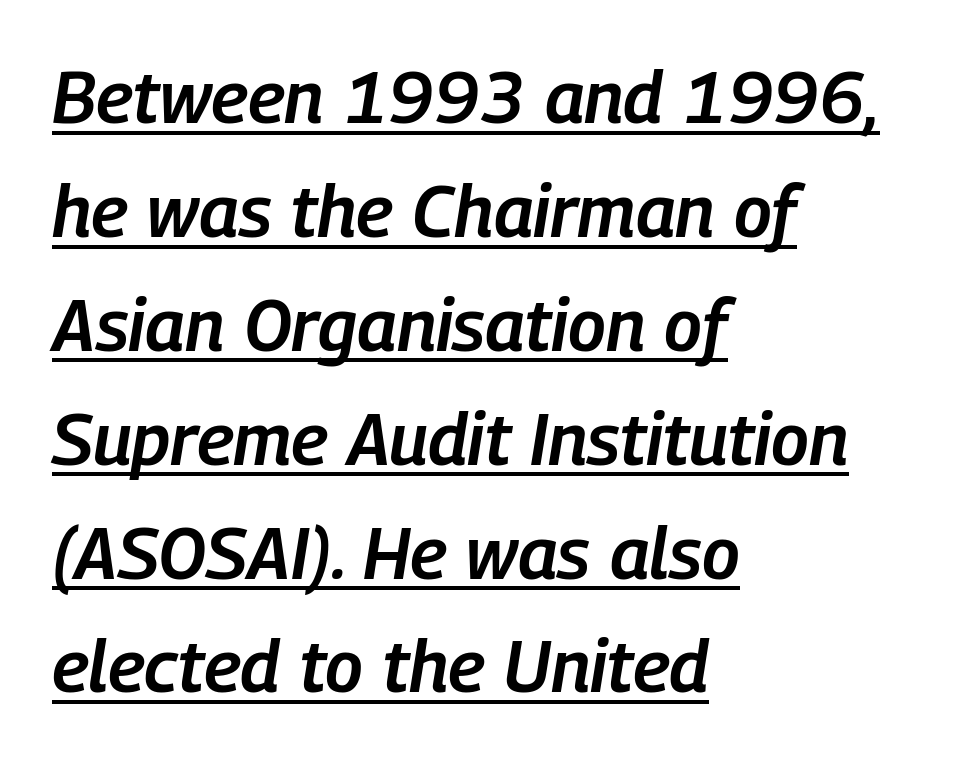
The image shows 73 px semibold, condensed type, italic (leaning right); set left-aligned, normal line spacing (1.56x), normal letter spacing, underlined; low stroke contrast and a medium x-height.
